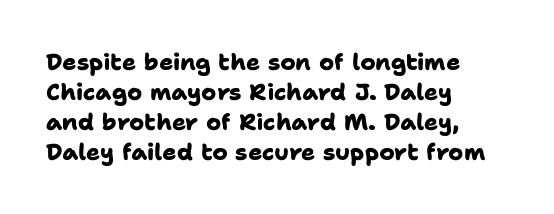
The string is rendered with underlining switched off. The vertical gap from one line to the next is medium. Where is the straight margin? On the left. Short note: letters normally spaced. These lines carry a lot of weight — the face is fully bold.
